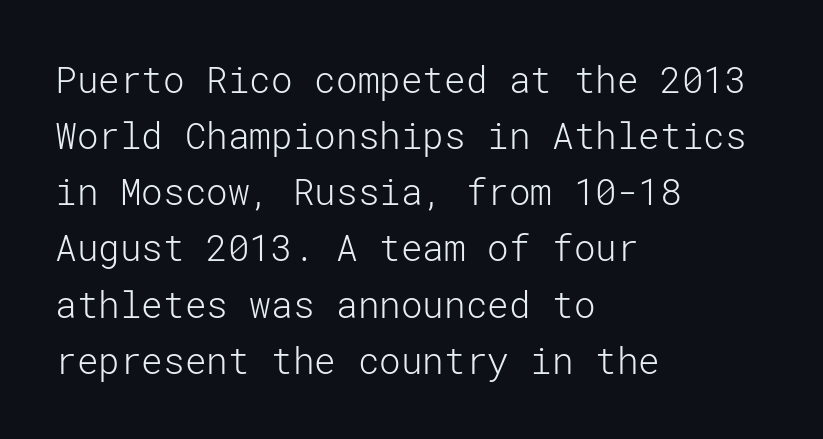
{"serif": "no", "italic": "no", "bold": "no", "weight": "light", "width": "normal", "stroke_contrast": "low", "x_height": "medium", "underline": "no", "align": "left", "line_spacing": "normal", "line_spacing_ratio": 1.56, "letter_spacing": "normal", "letter_spacing_em": 0.0, "glyph_px": 36}
